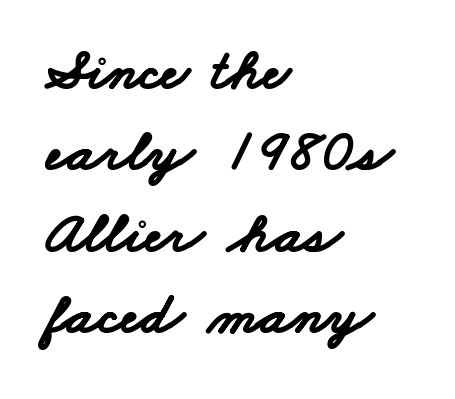
The image shows 59 px bold, wide sans-serif type; set left-aligned, normal line spacing (1.38x), normal letter spacing, not underlined; low stroke contrast and a small x-height.
